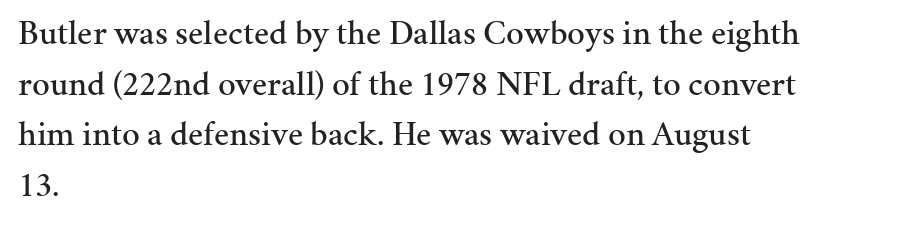
Interline gaps are of average width in this sample. Characters remain perfectly vertical along every line. These lines are composed in type with serifs. A bare baseline throughout the passage.
